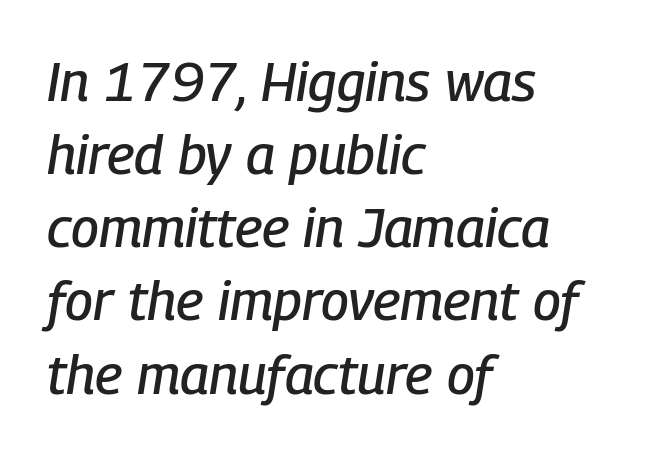
The image shows 55 px condensed type, italic (leaning right); set left-aligned, normal line spacing (1.33x), normal letter spacing, not underlined; low stroke contrast and a medium x-height.
